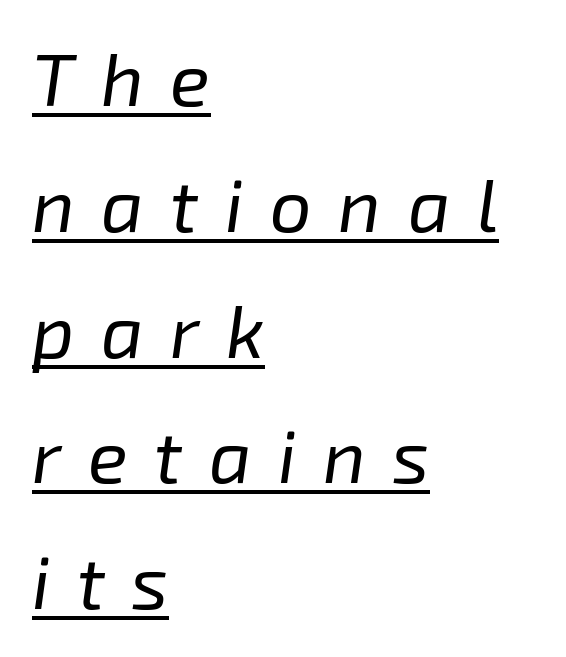
The image shows 74 px regular-weight type, italic (leaning right); set left-aligned, normal line spacing (1.7x), unusually wide letter spacing (+0.36 em), underlined; low stroke contrast and a medium x-height.
